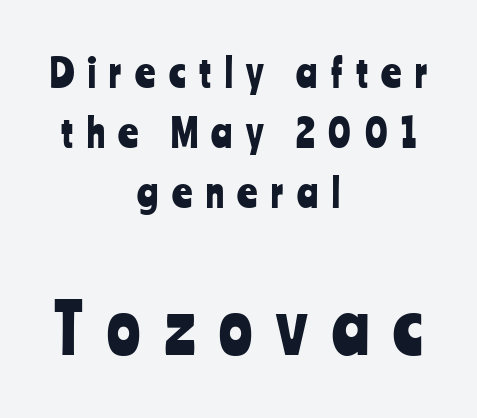
{"serif": "no", "italic": "no", "width": "condensed", "stroke_contrast": "low", "x_height": "medium", "monospaced": "no", "underline": "no", "align": "center", "line_spacing": "normal", "line_spacing_ratio": 1.54, "letter_spacing": "wide", "letter_spacing_em": 0.35, "larger_block": "second", "size_ratio": 1.77, "glyph_px": 69}
